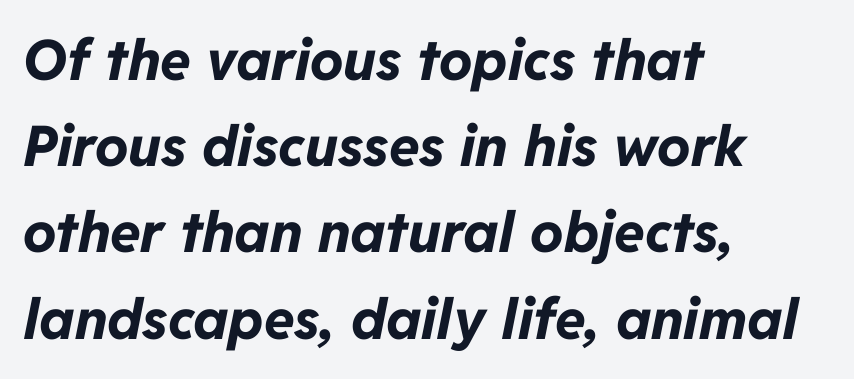
{"italic": "yes", "lean": "right", "slant_degrees": 11, "bold": "yes", "weight": "bold", "width": "normal", "stroke_contrast": "low", "x_height": "medium", "monospaced": "no", "underline": "no", "align": "left", "line_spacing": "normal", "line_spacing_ratio": 1.54, "letter_spacing": "normal", "letter_spacing_em": 0.0, "glyph_px": 56}
